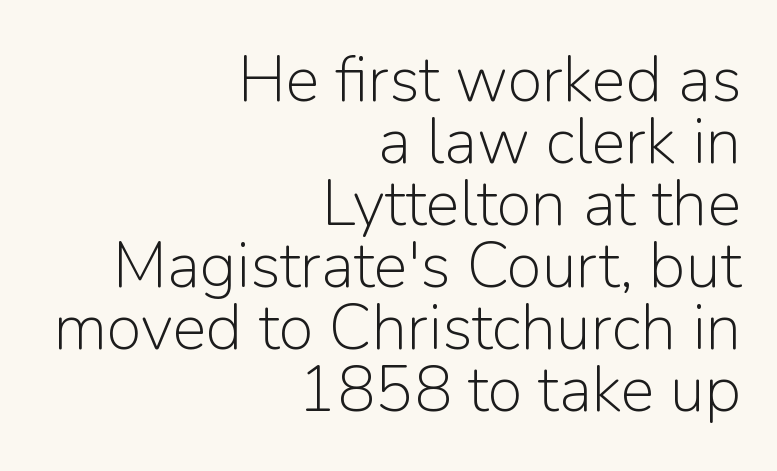
The image shows 64 px light sans-serif type, upright; set right-aligned, tight line spacing (0.97x), normal letter spacing, not underlined; low stroke contrast and a medium x-height.
